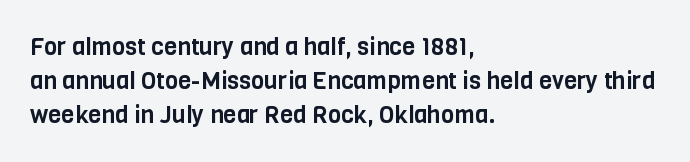
{"italic": "no", "underline": "no", "align": "left", "line_spacing": "normal", "line_spacing_ratio": 1.42, "letter_spacing": "normal", "letter_spacing_em": 0.0, "glyph_px": 24}
